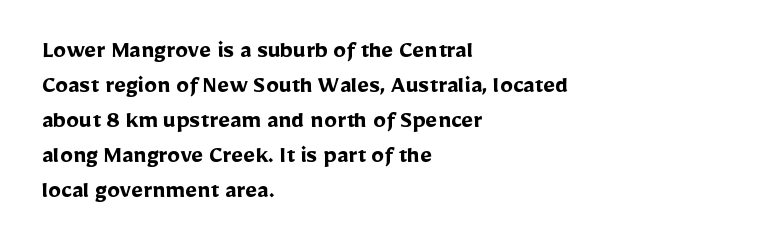
The image shows 26 px bold type, upright; set left-aligned, normal line spacing (1.35x), normal letter spacing, not underlined.
